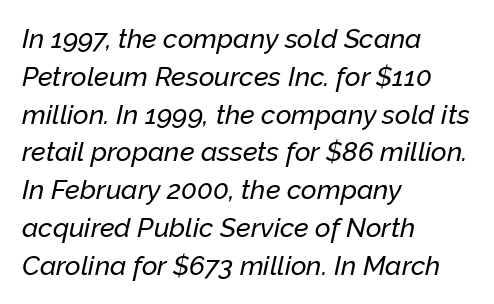
{"italic": "yes", "lean": "right", "slant_degrees": 12, "underline": "no", "align": "left", "line_spacing": "normal", "line_spacing_ratio": 1.4, "letter_spacing": "normal", "letter_spacing_em": 0.0, "glyph_px": 27}
